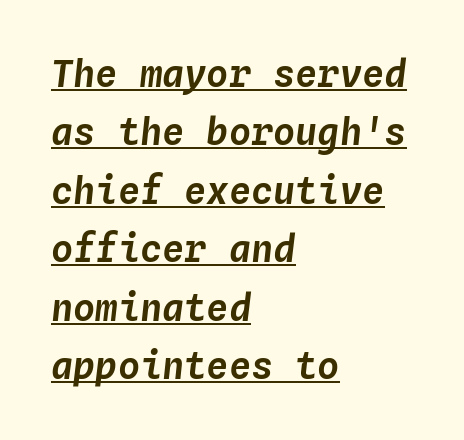
Q: Is the text italic (slanted)? A: Yes, it leans right by about 4 degrees.
Q: Is the text underlined? A: Yes.
Q: How is the paragraph aligned? A: Left-aligned.
Q: Is the spacing between letters normal or unusually wide? A: Normal.
Q: Is the spacing between lines tight, normal or loose? A: Normal.
Q: Width (condensed, normal, or wide)? A: Normal.
Q: Stroke contrast? A: Low.
Q: x-height? A: Medium.
Q: Monospaced? A: Yes.
